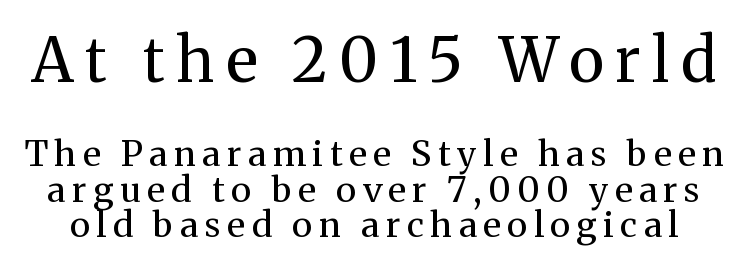
{"serif": "yes", "italic": "no", "bold": "no", "weight": "regular", "width": "normal", "stroke_contrast": "medium", "x_height": "medium", "monospaced": "no", "underline": "no", "line_spacing": "tight", "line_spacing_ratio": 1.01, "larger_block": "first", "size_ratio": 1.74, "glyph_px": 61}
